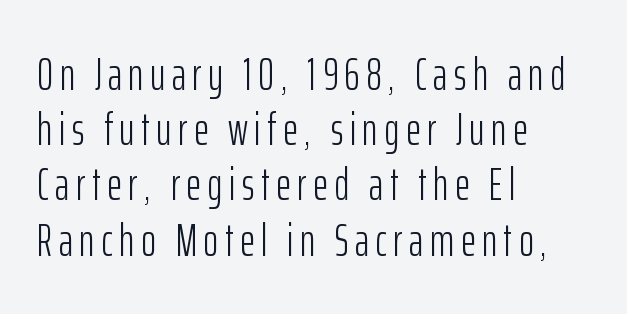
Q: Is the text bold? A: No.
Q: Is the text italic (slanted)? A: No, it is upright.
Q: Is the typeface a serif or a sans-serif typeface? A: Sans-serif.
Q: Is the text underlined? A: No.
Q: How is the paragraph aligned? A: Left-aligned.
Q: Width (condensed, normal, or wide)? A: Condensed.
Q: Stroke contrast? A: Low.
Q: x-height? A: Medium.
Q: Monospaced? A: No.
